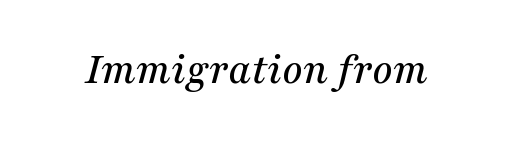
{"serif": "yes", "italic": "yes", "lean": "right", "slant_degrees": 16, "width": "normal", "stroke_contrast": "medium", "x_height": "medium", "monospaced": "no", "underline": "no", "letter_spacing": "normal", "letter_spacing_em": 0.0, "glyph_px": 45}
